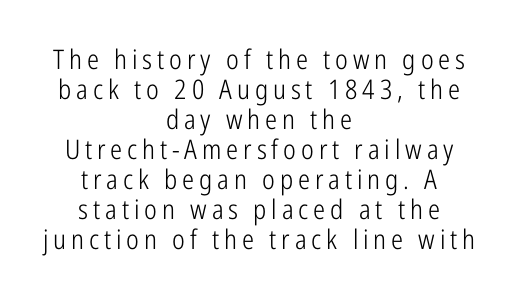
{"italic": "no", "bold": "no", "underline": "no", "align": "center", "line_spacing": "tight", "line_spacing_ratio": 1.11, "glyph_px": 27}
